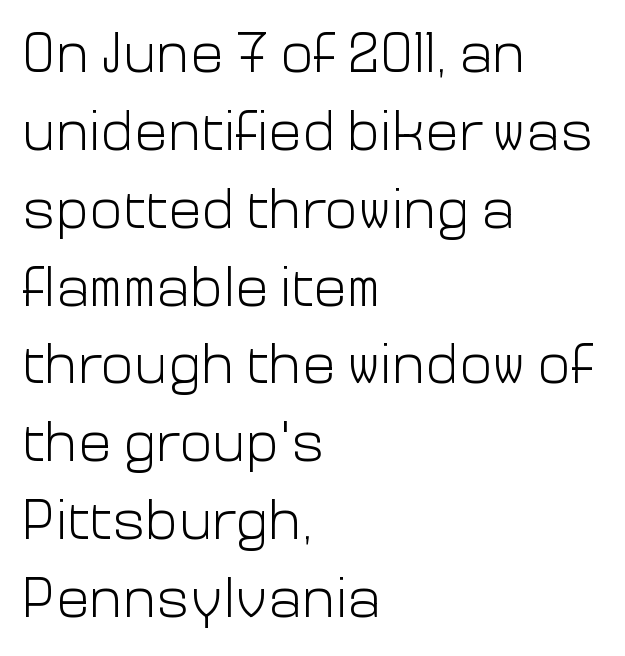
The image shows 56 px light sans-serif type, upright; set left-aligned, normal line spacing (1.39x), normal letter spacing, not underlined; low stroke contrast and a medium x-height.
